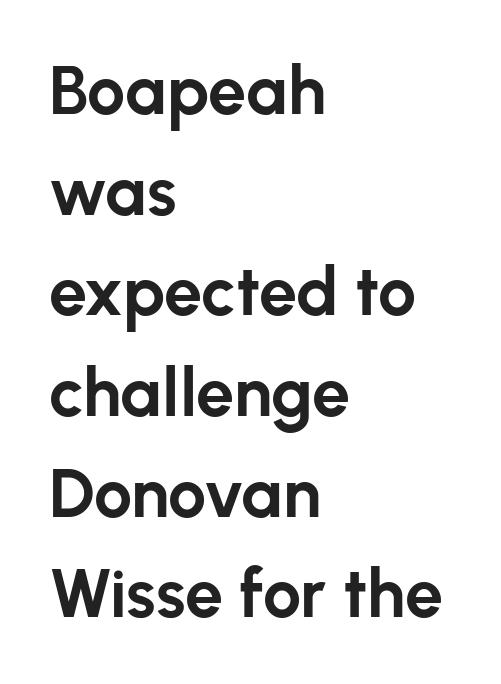
{"serif": "no", "italic": "no", "bold": "yes", "weight": "bold", "width": "normal", "stroke_contrast": "low", "x_height": "medium", "monospaced": "no", "underline": "no", "align": "left", "line_spacing": "normal", "line_spacing_ratio": 1.48, "letter_spacing": "normal", "letter_spacing_em": 0.0, "glyph_px": 68}
